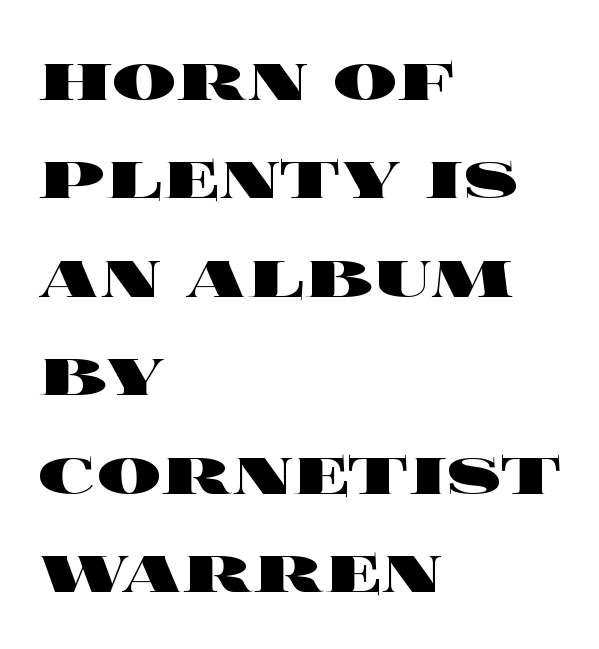
{"italic": "no", "bold": "yes", "weight": "heavy", "width": "wide", "x_height": "large", "monospaced": "no", "underline": "no", "align": "left", "line_spacing_ratio": 1.23, "letter_spacing": "normal", "letter_spacing_em": 0.0, "glyph_px": 80}
